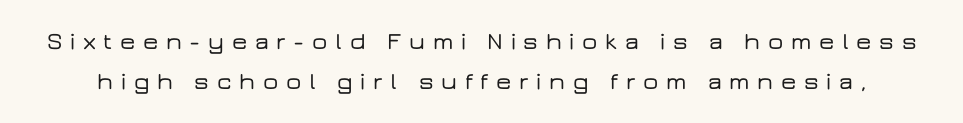
Substantial extra tracking has been applied to these lines. The specimen reads as upright at a glance. Check under the words: just untouched page. Vertical spacing — default.
